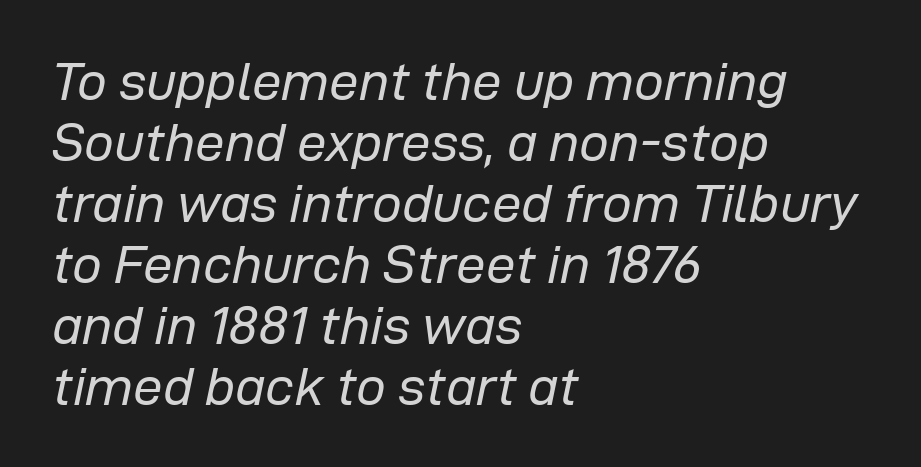
{"italic": "yes", "lean": "right", "slant_degrees": 12, "bold": "no", "weight": "regular", "width": "normal", "stroke_contrast": "low", "x_height": "medium", "monospaced": "no", "underline": "no", "align": "left", "line_spacing": "tight", "line_spacing_ratio": 1.15, "letter_spacing": "normal", "letter_spacing_em": 0.0, "glyph_px": 53}
